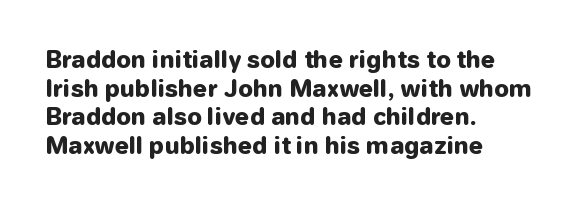
{"italic": "no", "bold": "yes", "underline": "no", "align": "left", "line_spacing": "normal", "line_spacing_ratio": 1.25, "letter_spacing": "normal", "letter_spacing_em": 0.0, "glyph_px": 23}
